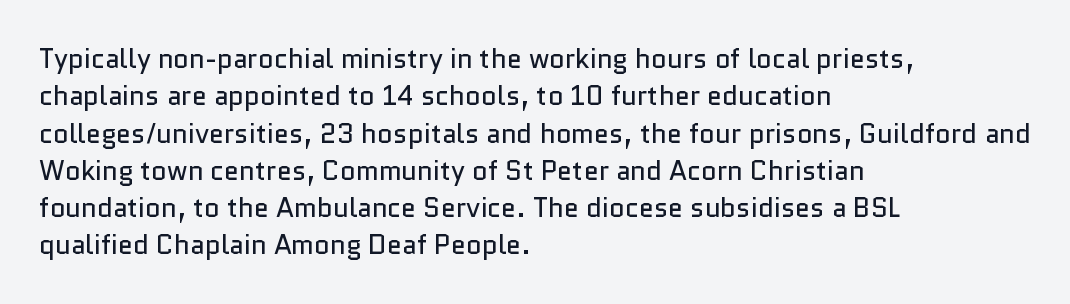
{"italic": "no", "bold": "no", "underline": "no", "align": "left", "line_spacing": "normal", "line_spacing_ratio": 1.38, "letter_spacing": "normal", "letter_spacing_em": 0.0, "glyph_px": 27}
